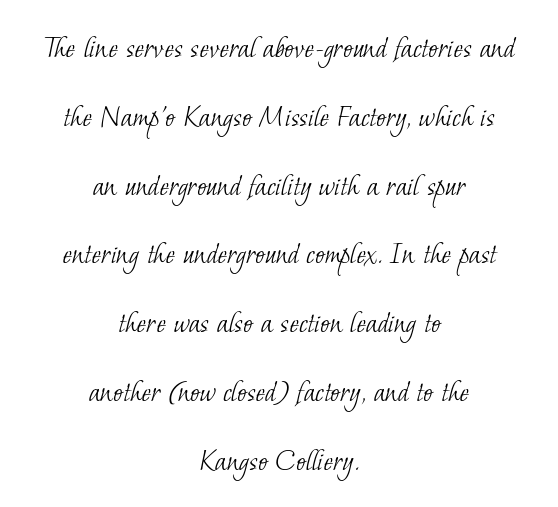
Honestly, the letter spacing is just normal — you wouldn't notice it. The characters are drawn with everyday or finer stroke widths. Each letter's strokes conclude with small projecting serifs. Leading is clearly above the norm, producing a sparse column. Does the copy run flush right? No — it is centered line by line.
